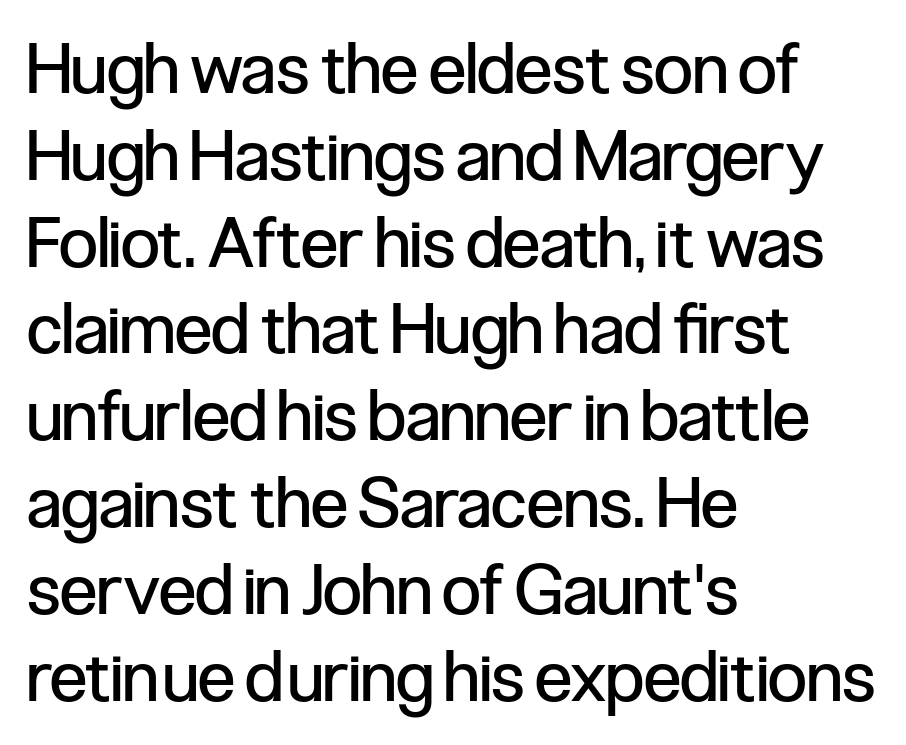
Q: Is the text bold? A: No.
Q: Is the text italic (slanted)? A: No, it is upright.
Q: Is the typeface a serif or a sans-serif typeface? A: Sans-serif.
Q: Is the text underlined? A: No.
Q: How is the paragraph aligned? A: Left-aligned.
Q: Is the spacing between letters normal or unusually wide? A: Normal.
Q: Width (condensed, normal, or wide)? A: Condensed.
Q: Stroke contrast? A: Low.
Q: x-height? A: Medium.
Q: Monospaced? A: No.
